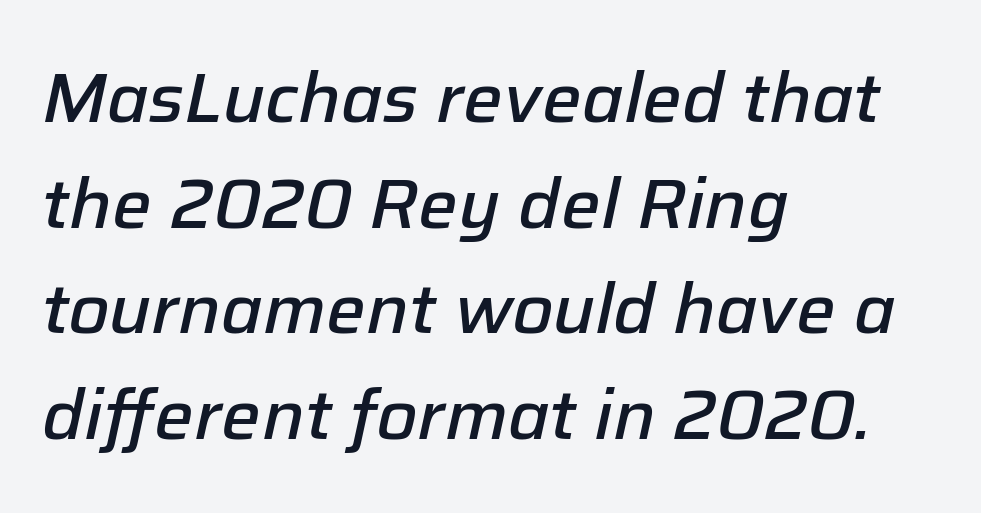
{"italic": "yes", "lean": "right", "slant_degrees": 12, "bold": "semi", "weight": "semibold", "width": "normal", "stroke_contrast": "low", "x_height": "medium", "monospaced": "no", "underline": "no", "align": "left", "line_spacing": "normal", "line_spacing_ratio": 1.51, "letter_spacing": "normal", "letter_spacing_em": 0.0, "glyph_px": 70}
